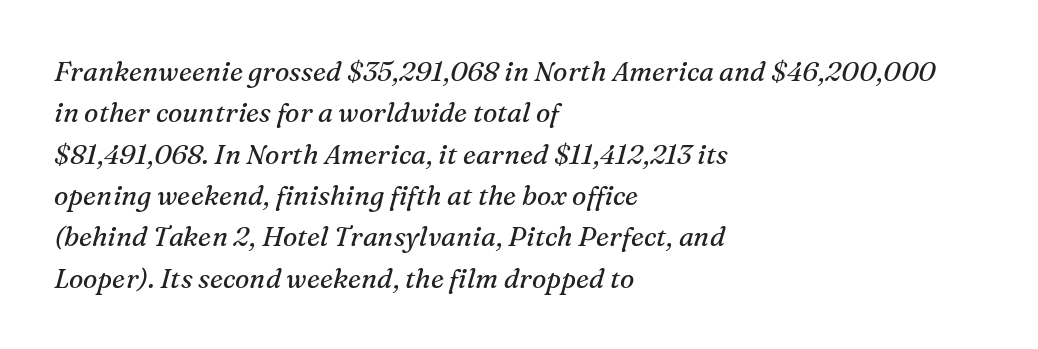
{"italic": "yes", "lean": "right", "slant_degrees": 16, "bold": "no", "underline": "no", "align": "left", "line_spacing": "normal", "line_spacing_ratio": 1.53, "letter_spacing": "normal", "letter_spacing_em": 0.0, "glyph_px": 27}
